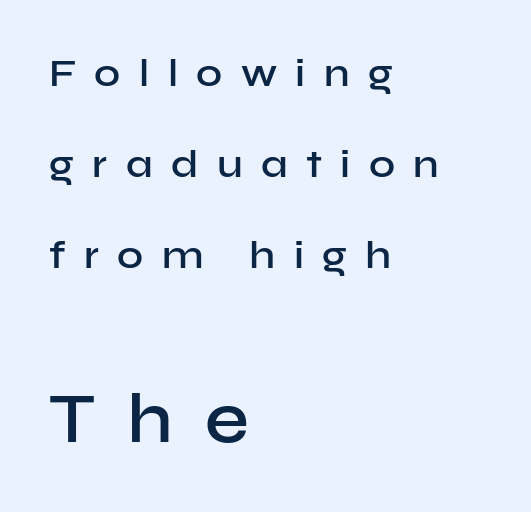
The image shows 70 px semibold sans-serif type, upright; set left-aligned, loose line spacing (2.27x), unusually wide letter spacing (+0.46 em), not underlined; the second (bottom) block is 1.75x larger; low stroke contrast and a medium x-height.
